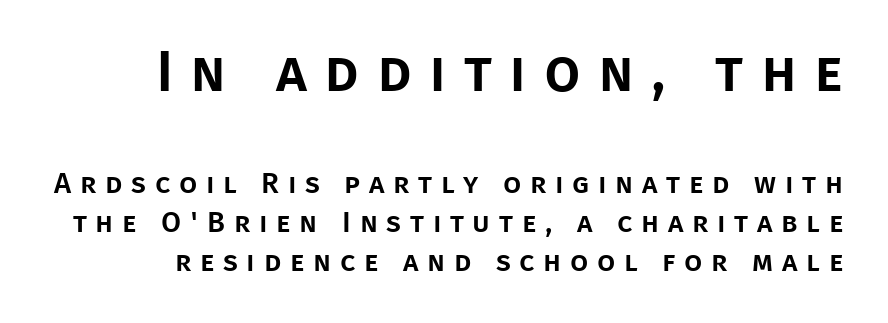
Q: Is the text italic (slanted)? A: No, it is upright.
Q: Is the typeface a serif or a sans-serif typeface? A: Sans-serif.
Q: Is the text underlined? A: No.
Q: Is the spacing between letters normal or unusually wide? A: Unusually wide.
Q: Is the spacing between lines tight, normal or loose? A: Normal.
Q: Which block of text is set in a larger size, the first (top) or the second (bottom)? A: The first (top) one.
Q: Width (condensed, normal, or wide)? A: Normal.
Q: Stroke contrast? A: Low.
Q: x-height? A: Large.
Q: Monospaced? A: No.
